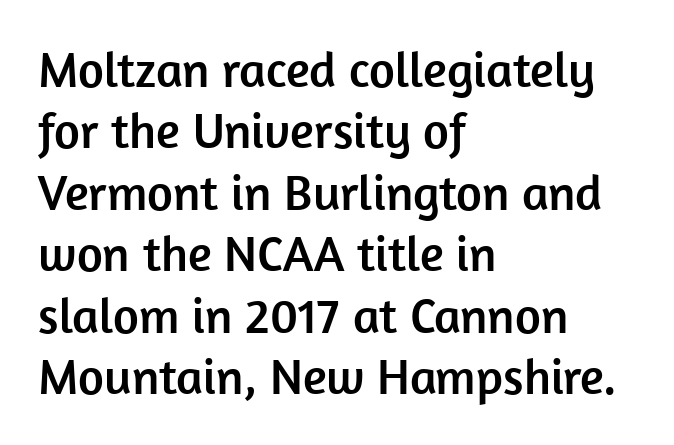
{"serif": "no", "italic": "no", "width": "normal", "stroke_contrast": "low", "x_height": "medium", "monospaced": "no", "underline": "no", "align": "left", "line_spacing_ratio": 1.23, "letter_spacing": "normal", "letter_spacing_em": 0.0, "glyph_px": 50}
